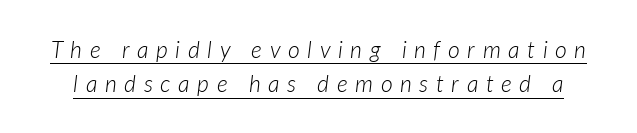
The image shows 23 px text type, italic (leaning right); set normal line spacing (1.5x), unusually wide letter spacing (+0.33 em), underlined.
